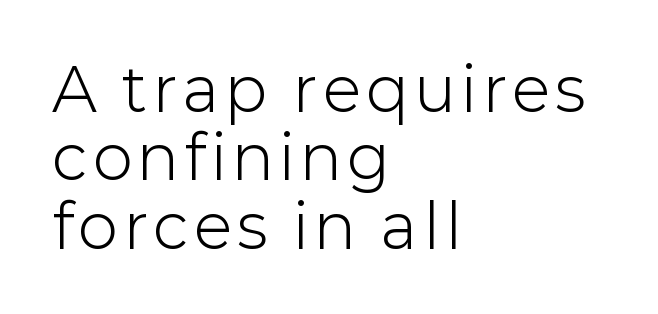
{"serif": "no", "italic": "no", "bold": "no", "weight": "light", "width": "normal", "stroke_contrast": "low", "x_height": "medium", "monospaced": "no", "underline": "no", "align": "left", "line_spacing": "tight", "line_spacing_ratio": 1.14, "glyph_px": 60}
